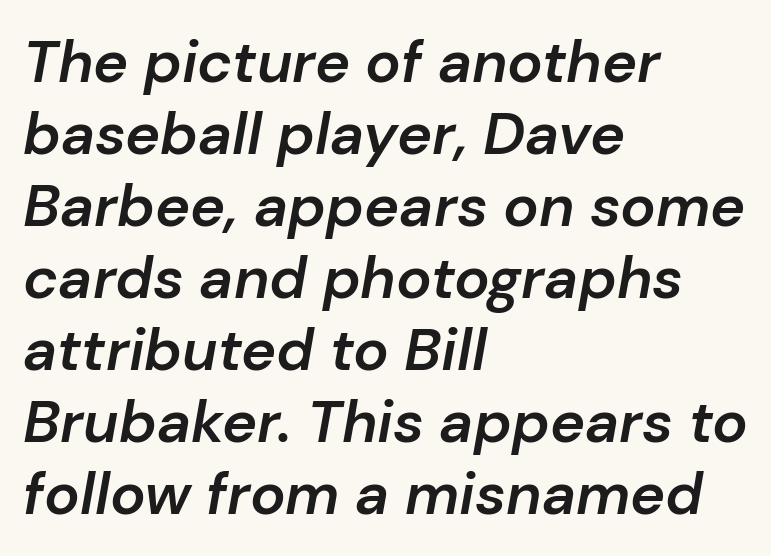
The image shows 59 px semibold type, italic (leaning right); set left-aligned, line spacing 1.22x, normal letter spacing, not underlined; low stroke contrast and a medium x-height.
